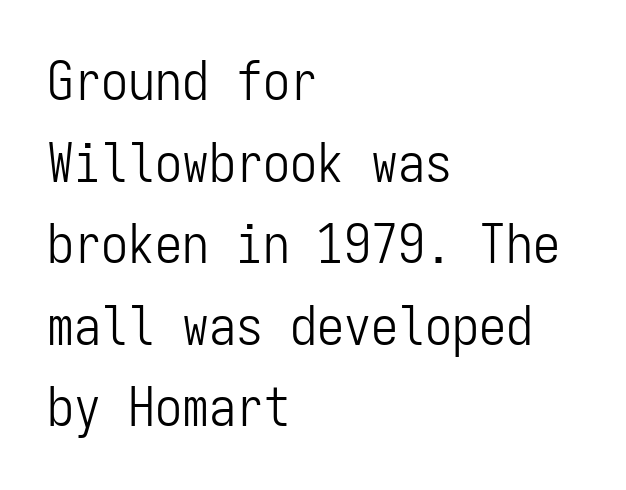
{"serif": "no", "italic": "no", "bold": "no", "weight": "light", "width": "condensed", "stroke_contrast": "low", "x_height": "medium", "monospaced": "yes", "underline": "no", "align": "left", "line_spacing": "normal", "line_spacing_ratio": 1.51, "letter_spacing": "normal", "letter_spacing_em": 0.0, "glyph_px": 54}
